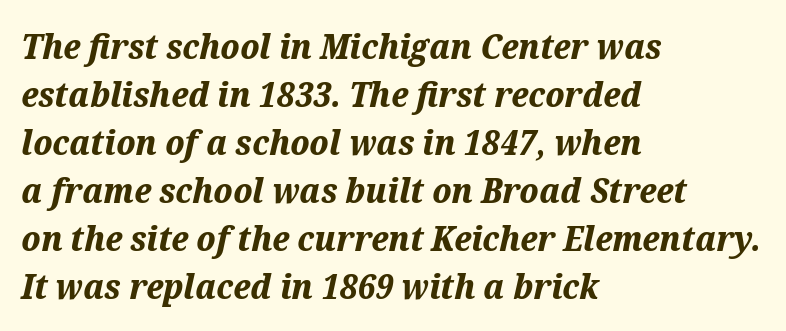
The image shows 35 px bold type, italic (leaning right); set left-aligned, normal line spacing (1.37x), normal letter spacing, not underlined; medium stroke contrast and a medium x-height.
